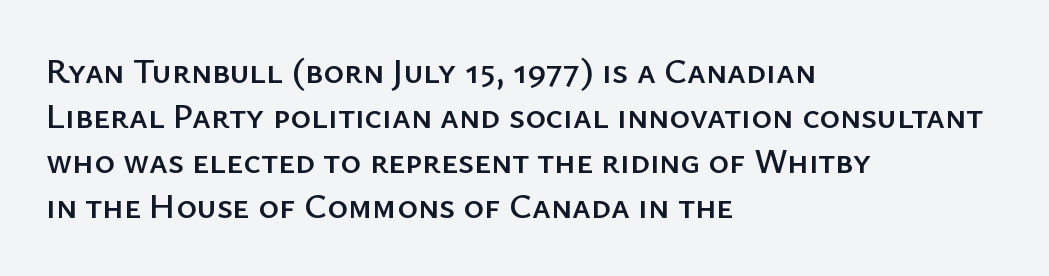
Every character sits straight up, as roman type does. The text block is weighted toward the left margin, trailing off unevenly rightward. The typeface chosen for these lines omits serifs. Underlining? Definitely not there.
